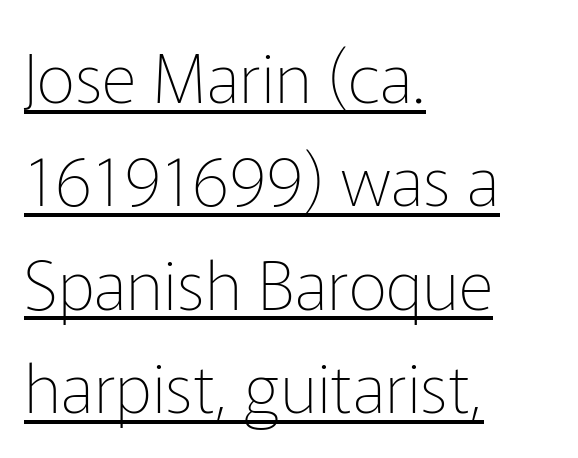
Q: Is the text bold? A: No.
Q: Is the text italic (slanted)? A: No, it is upright.
Q: Is the typeface a serif or a sans-serif typeface? A: Sans-serif.
Q: Is the text underlined? A: Yes.
Q: How is the paragraph aligned? A: Left-aligned.
Q: Is the spacing between letters normal or unusually wide? A: Normal.
Q: Is the spacing between lines tight, normal or loose? A: Normal.
Q: Width (condensed, normal, or wide)? A: Normal.
Q: Stroke contrast? A: Low.
Q: x-height? A: Medium.
Q: Monospaced? A: No.
